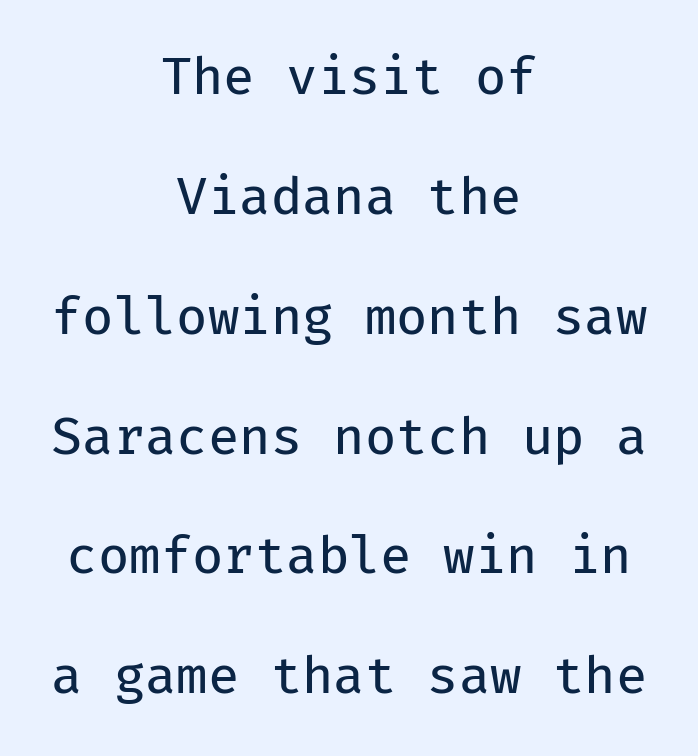
{"serif": "no", "italic": "no", "bold": "no", "weight": "regular", "width": "normal", "stroke_contrast": "low", "x_height": "medium", "monospaced": "yes", "underline": "no", "align": "center", "line_spacing": "loose", "line_spacing_ratio": 2.35, "letter_spacing": "normal", "letter_spacing_em": 0.0, "glyph_px": 51}
